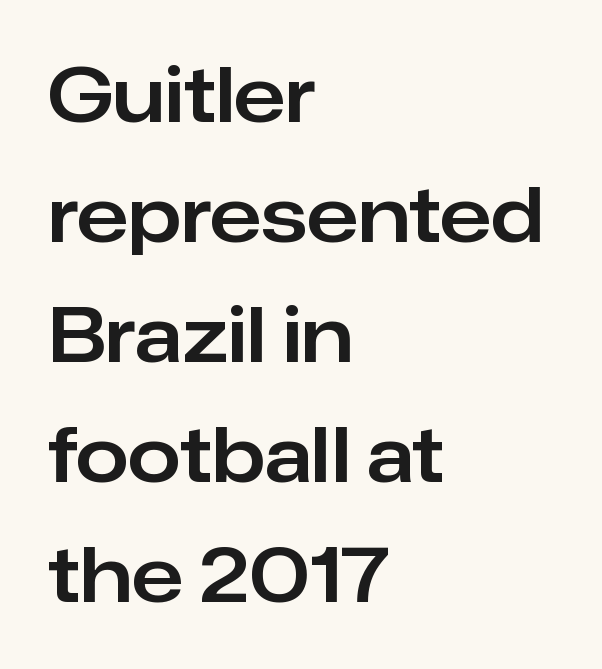
The image shows 76 px sans-serif type, upright; set left-aligned, normal line spacing (1.58x), normal letter spacing, not underlined; low stroke contrast and a medium x-height.
